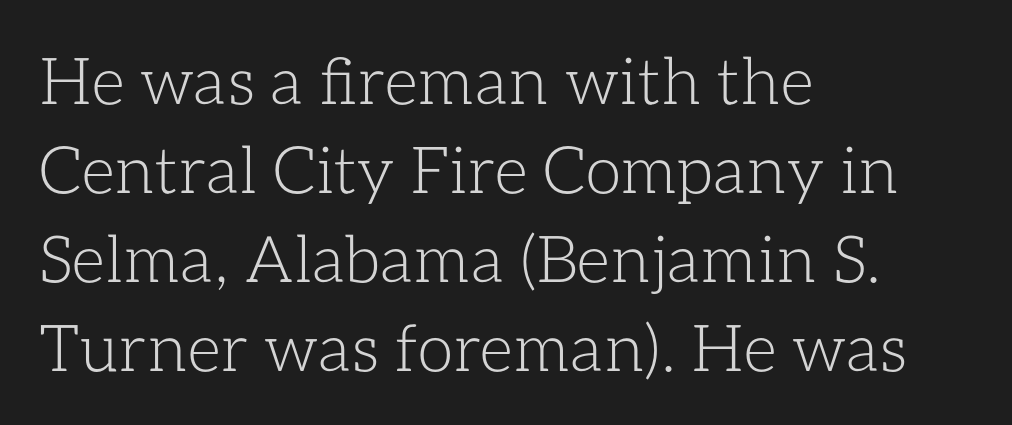
A clean baseline with only descenders dipping below it. Leading matches the norm, producing a regular column. The weight tops out at a normal text grade. The passage shown is typed in a proportional face where columns would drift. The horizontal fit of the characters is conventional and even. Horizontal alignment here is leftward, the default for most running prose.
